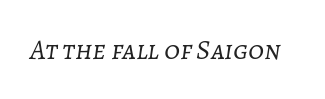
The image shows 28 px light type, italic (leaning right); set normal letter spacing, not underlined; low stroke contrast and a medium x-height.
